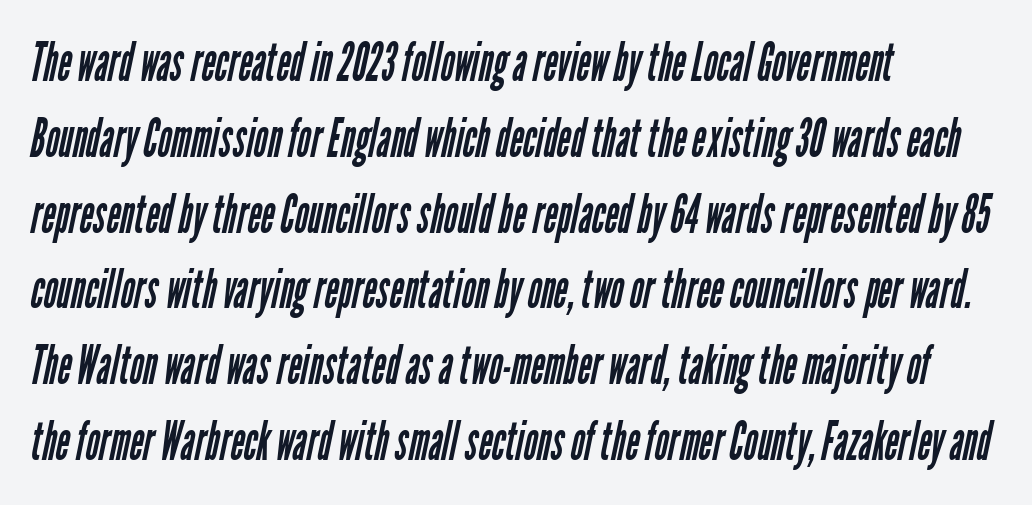
{"serif": "no", "bold": "no", "weight": "regular", "width": "condensed", "stroke_contrast": "low", "x_height": "medium", "monospaced": "no", "underline": "no", "align": "left", "line_spacing": "normal", "line_spacing_ratio": 1.43, "letter_spacing": "normal", "letter_spacing_em": 0.0, "glyph_px": 53}
